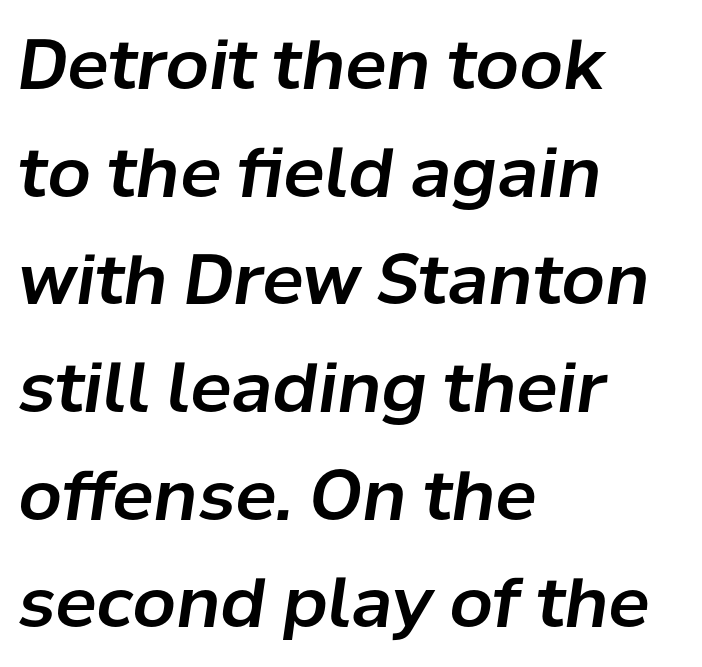
{"italic": "yes", "lean": "right", "slant_degrees": 8, "width": "normal", "stroke_contrast": "low", "x_height": "medium", "monospaced": "no", "underline": "no", "align": "left", "line_spacing": "normal", "line_spacing_ratio": 1.56, "letter_spacing": "normal", "letter_spacing_em": 0.0, "glyph_px": 69}
